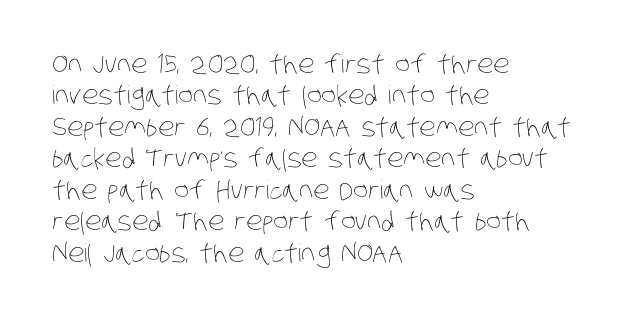
{"bold": "no", "underline": "no", "align": "left", "line_spacing": "normal", "line_spacing_ratio": 1.26, "letter_spacing": "normal", "letter_spacing_em": 0.0, "glyph_px": 25}
